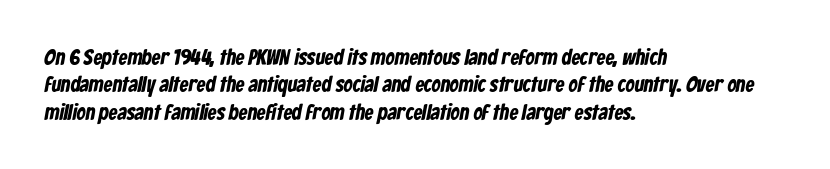
Observe the ordinary spacing: letters are neighbours, not strangers. The lines in this sample share a left origin and differ only in where they stop. Unmarked baselines from the first word to the last. These lines sit exactly where default settings would place them.
